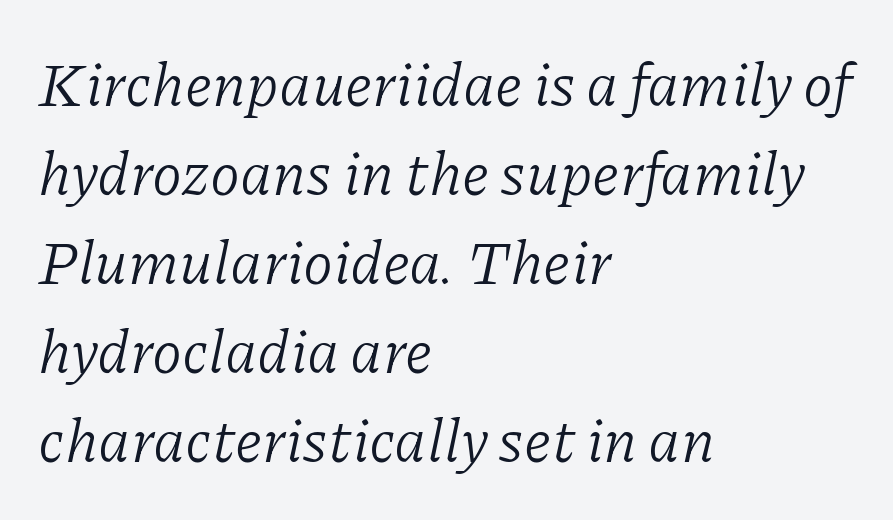
Q: Is the text bold? A: No.
Q: Is the text italic (slanted)? A: Yes, it leans right by about 11 degrees.
Q: Is the typeface a serif or a sans-serif typeface? A: Serif.
Q: Is the text underlined? A: No.
Q: How is the paragraph aligned? A: Left-aligned.
Q: Is the spacing between letters normal or unusually wide? A: Normal.
Q: Is the spacing between lines tight, normal or loose? A: Normal.
Q: Width (condensed, normal, or wide)? A: Normal.
Q: Stroke contrast? A: Low.
Q: x-height? A: Medium.
Q: Monospaced? A: No.
